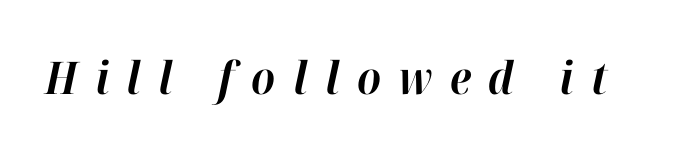
The tracking reads as deliberately expanded to a designer's eye. Designer's note — italics engaged. Think of a printed novel: that variable character pitch is what you see here. These lines carry a lot of weight — the face is fully bold. Words float on clear page, feet unadorned.
